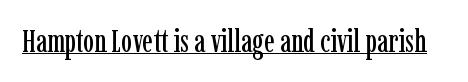
Q: Is the text italic (slanted)? A: No, it is upright.
Q: Is the typeface a serif or a sans-serif typeface? A: Serif.
Q: Is the text underlined? A: Yes.
Q: Is the spacing between letters normal or unusually wide? A: Normal.
Q: Width (condensed, normal, or wide)? A: Condensed.
Q: Stroke contrast? A: Low.
Q: x-height? A: Medium.
Q: Monospaced? A: No.
